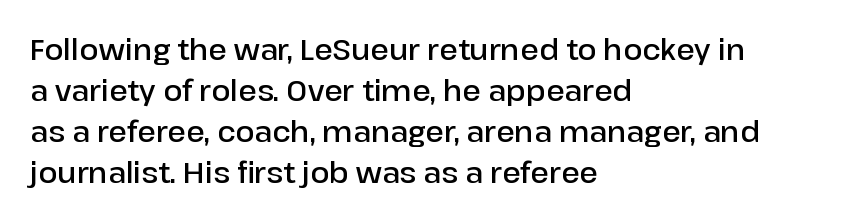
Caption: standard tracking, unaltered. Grotesque or geometric, the face here clearly has no serifs. The letters stand upright; this is a roman face. How heavy is the stroke? Medium-heavy — a semibold, shy of bold. Reading down the column, the eye jumps a familiar distance to each next line. The passage shown is not underscored anywhere.
